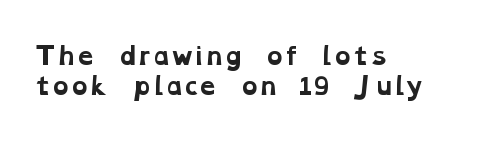
The image shows 24 px bold type; set left-aligned, normal line spacing (1.25x), normal letter spacing, not underlined.
